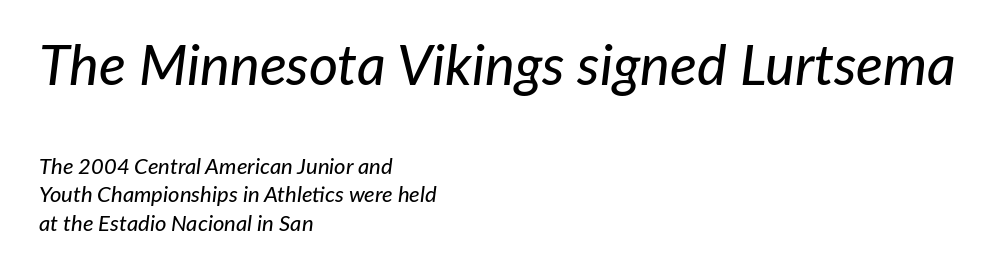
Q: Is the text italic (slanted)? A: Yes, it leans right by about 7 degrees.
Q: Is the text underlined? A: No.
Q: How is the paragraph aligned? A: Left-aligned.
Q: Is the spacing between letters normal or unusually wide? A: Normal.
Q: Is the spacing between lines tight, normal or loose? A: Normal.
Q: Which block of text is set in a larger size, the first (top) or the second (bottom)? A: The first (top) one.
Q: Width (condensed, normal, or wide)? A: Normal.
Q: Stroke contrast? A: Low.
Q: x-height? A: Medium.
Q: Monospaced? A: No.
